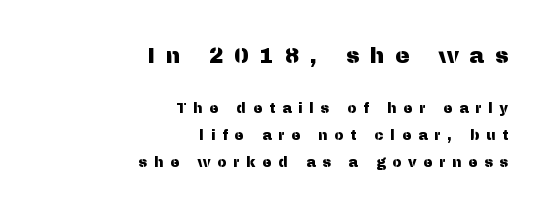
Visually, the top section dominates because its glyphs are scaled up. The paragraph shown leans on its right margin. Unlike italic type, these characters show no tilt at all. The string is rendered with underlining switched off.
